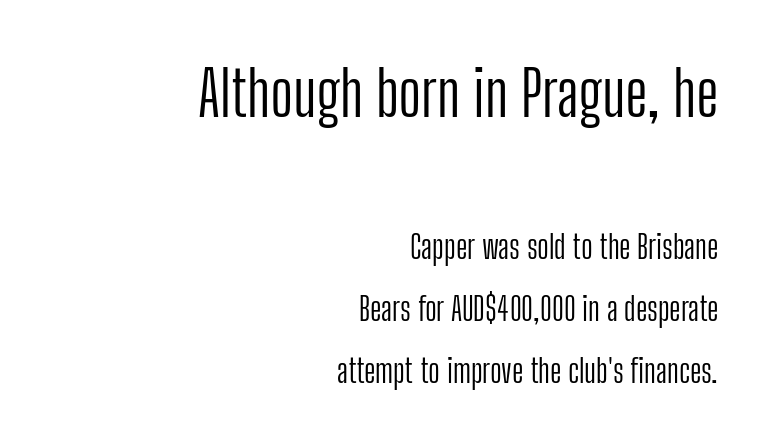
Q: Is the text bold? A: No.
Q: Is the text italic (slanted)? A: No, it is upright.
Q: Is the typeface a serif or a sans-serif typeface? A: Sans-serif.
Q: Is the text underlined? A: No.
Q: How is the paragraph aligned? A: Right-aligned.
Q: Is the spacing between letters normal or unusually wide? A: Normal.
Q: Is the spacing between lines tight, normal or loose? A: Loose.
Q: Which block of text is set in a larger size, the first (top) or the second (bottom)? A: The first (top) one.
Q: Width (condensed, normal, or wide)? A: Condensed.
Q: Stroke contrast? A: Low.
Q: x-height? A: Medium.
Q: Monospaced? A: No.
